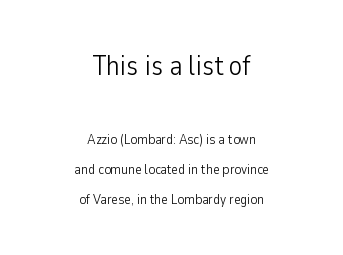
{"serif": "no", "italic": "no", "bold": "no", "weight": "light", "width": "condensed", "stroke_contrast": "low", "x_height": "medium", "monospaced": "no", "underline": "no", "align": "center", "line_spacing": "loose", "line_spacing_ratio": 2.15, "letter_spacing": "normal", "letter_spacing_em": 0.0, "larger_block": "first", "size_ratio": 2.0, "glyph_px": 28}
